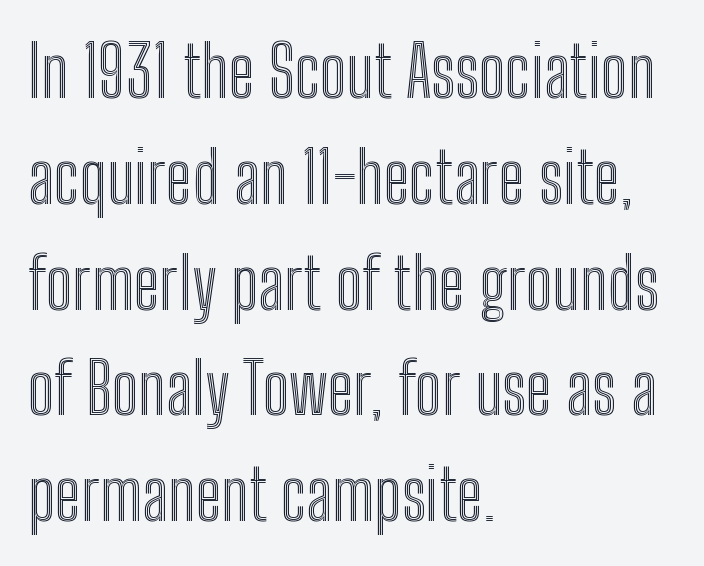
Q: Is the text italic (slanted)? A: No, it is upright.
Q: Is the text underlined? A: No.
Q: How is the paragraph aligned? A: Left-aligned.
Q: Is the spacing between letters normal or unusually wide? A: Normal.
Q: Is the spacing between lines tight, normal or loose? A: Normal.
Q: Width (condensed, normal, or wide)? A: Condensed.
Q: x-height? A: Medium.
Q: Monospaced? A: No.
